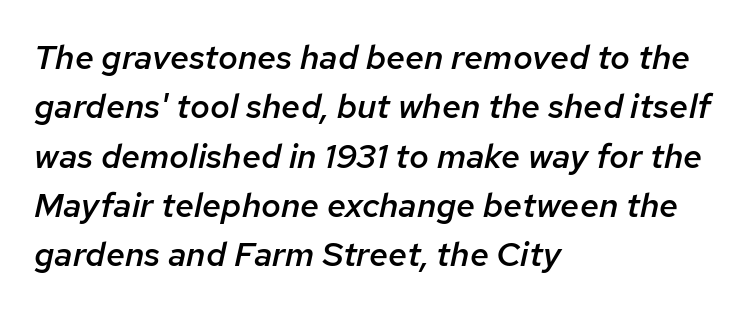
{"italic": "yes", "lean": "right", "slant_degrees": 12, "bold": "semi", "weight": "semibold", "width": "normal", "stroke_contrast": "low", "x_height": "medium", "monospaced": "no", "underline": "no", "align": "left", "line_spacing": "normal", "line_spacing_ratio": 1.45, "letter_spacing": "normal", "letter_spacing_em": 0.0, "glyph_px": 34}
